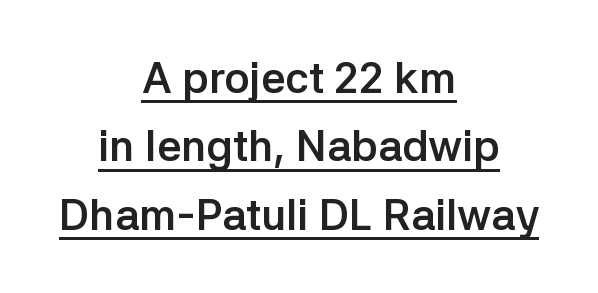
The typesetter has applied underlining to the passage shown. Rendered with straight, roman letterforms. In terms of leading, this rendering sits right in the middle. Is this a fixed-width face? No — the glyphs have proportional, varying widths.
